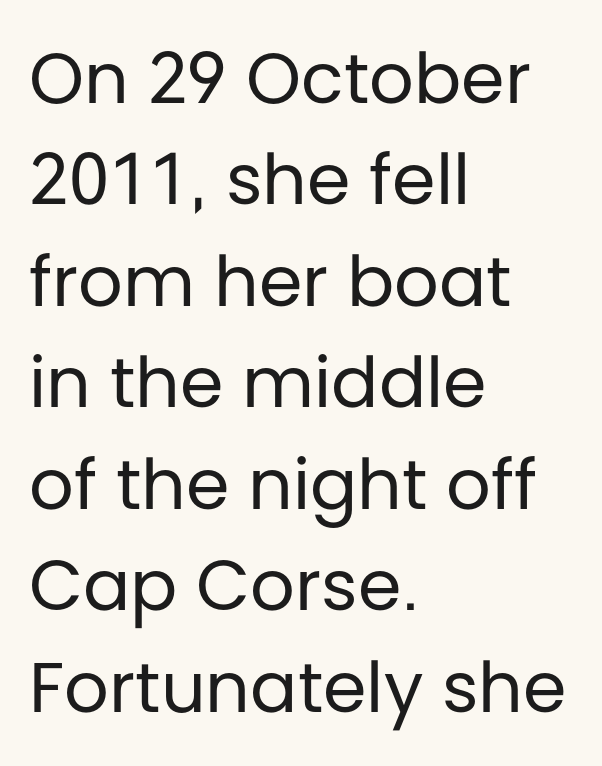
Q: Is the text bold? A: No.
Q: Is the text italic (slanted)? A: No, it is upright.
Q: Is the typeface a serif or a sans-serif typeface? A: Sans-serif.
Q: Is the text underlined? A: No.
Q: How is the paragraph aligned? A: Left-aligned.
Q: Is the spacing between letters normal or unusually wide? A: Normal.
Q: Is the spacing between lines tight, normal or loose? A: Normal.
Q: Width (condensed, normal, or wide)? A: Normal.
Q: Stroke contrast? A: Low.
Q: x-height? A: Large.
Q: Monospaced? A: No.
